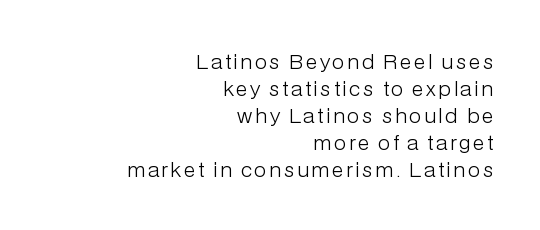
The image shows 20 px text type, upright; set right-aligned, normal line spacing (1.35x), not underlined.
